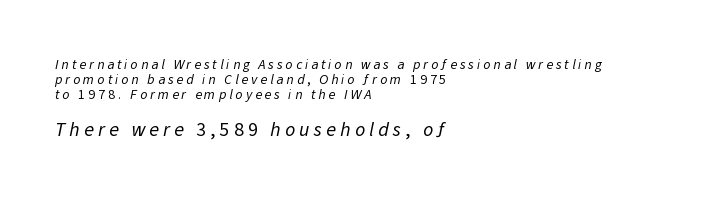
The image shows 20 px text type; set left-aligned, tight line spacing (1.07x), unusually wide letter spacing (+0.21 em), not underlined; the second (bottom) block is 1.43x larger.
